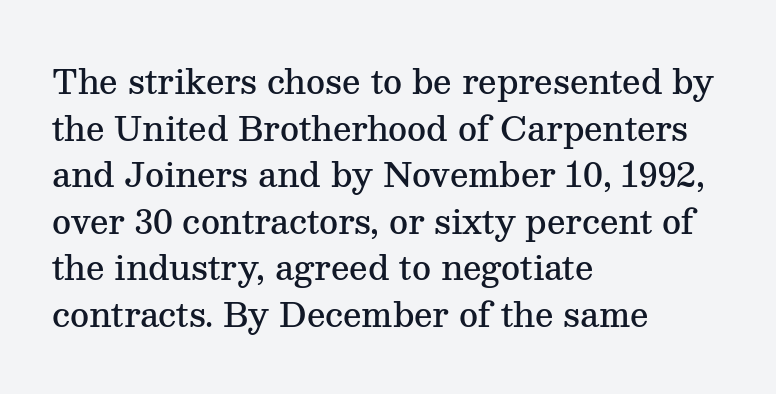
{"serif": "yes", "italic": "no", "bold": "semi", "weight": "semibold", "width": "normal", "stroke_contrast": "medium", "x_height": "medium", "monospaced": "no", "underline": "no", "align": "left", "line_spacing": "normal", "line_spacing_ratio": 1.41, "letter_spacing": "normal", "letter_spacing_em": 0.0, "glyph_px": 33}
